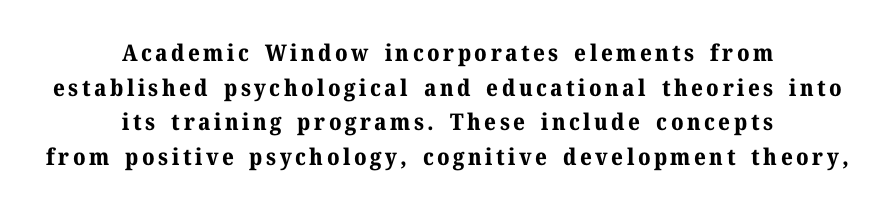
The image shows 23 px bold type, upright; set centered, normal line spacing (1.51x), not underlined.
